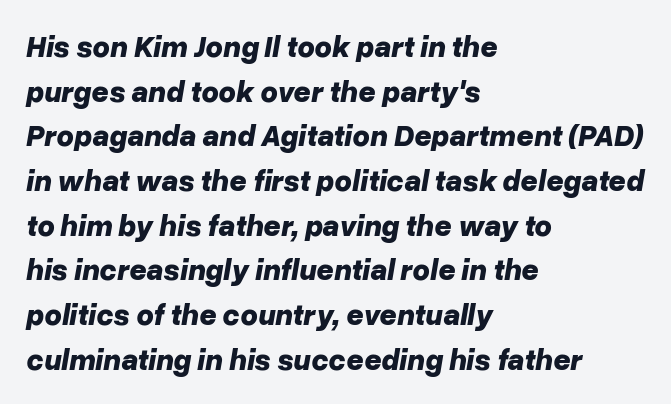
The designer left line spacing at the default. Caption: multi-line text, flush left, ragged right. The rendering keeps characters at their native spacing. Looks like regular typesetting: each glyph gets only the width it needs.
